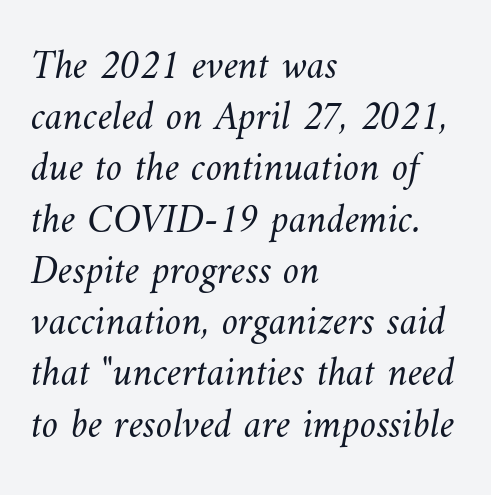
The image shows 41 px light type; set left-aligned, normal line spacing (1.25x), normal letter spacing, not underlined; medium stroke contrast and a small x-height.
